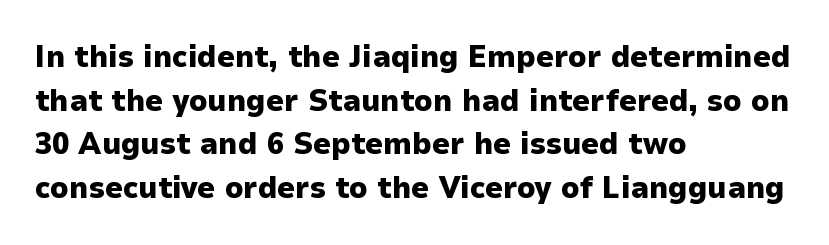
Q: Is the text bold? A: Yes.
Q: Is the text italic (slanted)? A: No, it is upright.
Q: Is the typeface a serif or a sans-serif typeface? A: Sans-serif.
Q: Is the text underlined? A: No.
Q: How is the paragraph aligned? A: Left-aligned.
Q: Is the spacing between letters normal or unusually wide? A: Normal.
Q: Is the spacing between lines tight, normal or loose? A: Normal.
Q: Width (condensed, normal, or wide)? A: Normal.
Q: Stroke contrast? A: Low.
Q: x-height? A: Medium.
Q: Monospaced? A: No.
